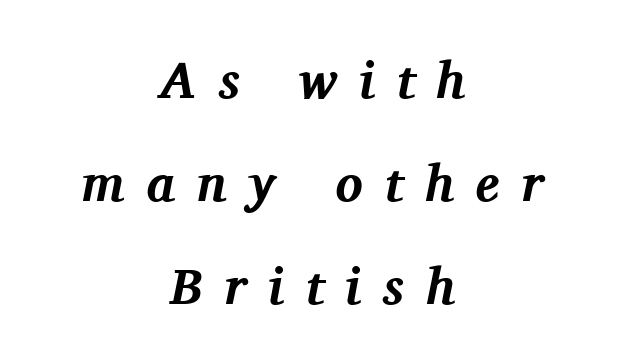
Typesetter's note: full bold, strokes at maximum text heaviness. Quick note: underline off. The setting favours the middle, as headings and verse often do. Compared with typical body copy, the letter spacing here is much looser.
